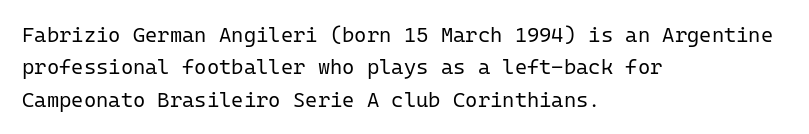
The image shows 21 px text type, upright; set left-aligned, normal line spacing (1.54x), normal letter spacing, not underlined.
